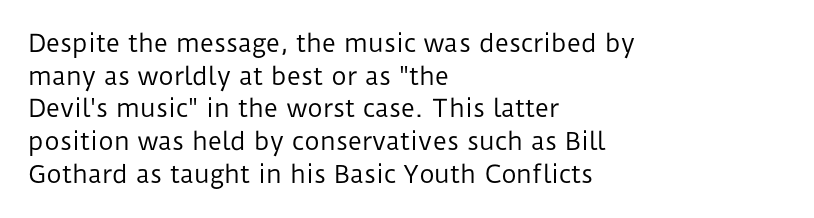
{"italic": "no", "bold": "no", "underline": "no", "align": "left", "line_spacing": "normal", "line_spacing_ratio": 1.36, "letter_spacing": "normal", "letter_spacing_em": 0.0, "glyph_px": 24}
